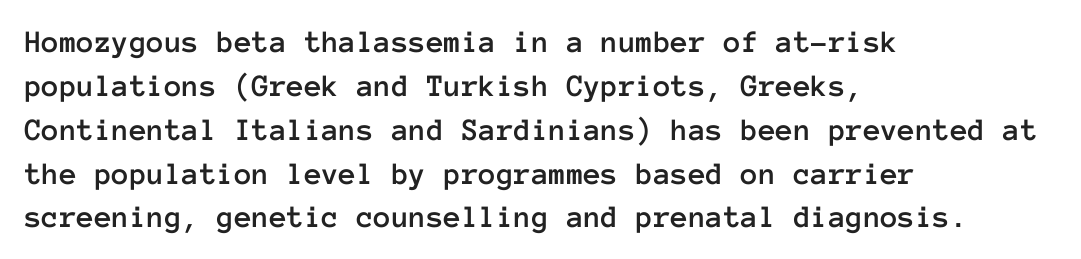
The image shows 32 px text type, upright, monospaced; set left-aligned, normal line spacing (1.37x), normal letter spacing, not underlined; low stroke contrast and a medium x-height.
